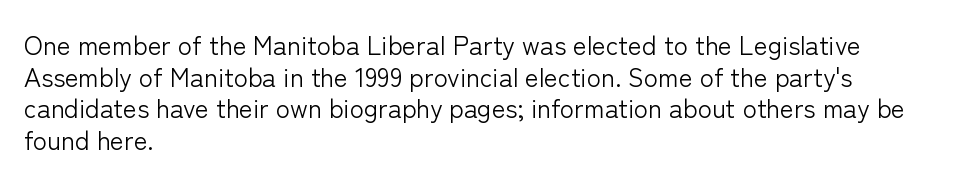
{"italic": "no", "bold": "no", "underline": "no", "align": "left", "line_spacing_ratio": 1.22, "letter_spacing": "normal", "letter_spacing_em": 0.0, "glyph_px": 26}
